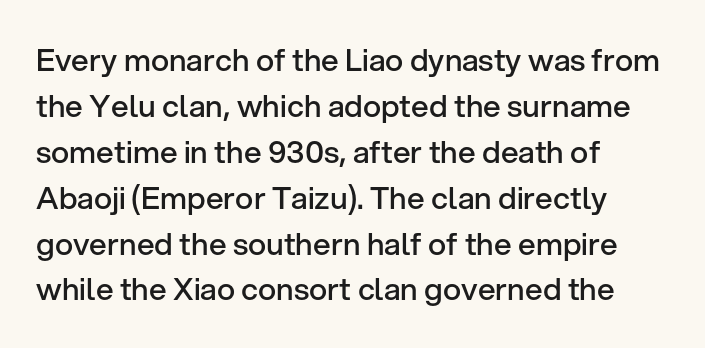
The image shows 31 px semibold sans-serif type, upright; set left-aligned, normal line spacing (1.48x), normal letter spacing, not underlined; low stroke contrast and a medium x-height.
